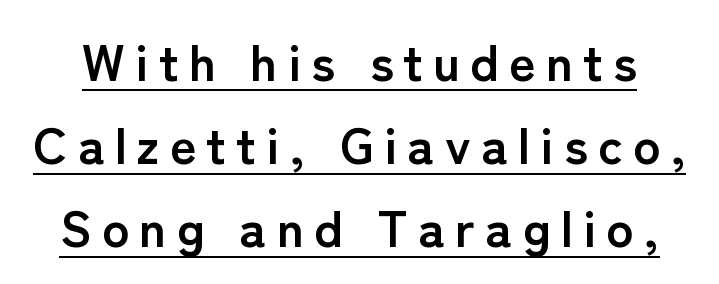
Q: Is the text bold? A: Yes.
Q: Is the text italic (slanted)? A: No, it is upright.
Q: Is the typeface a serif or a sans-serif typeface? A: Sans-serif.
Q: Is the text underlined? A: Yes.
Q: Is the spacing between letters normal or unusually wide? A: Unusually wide.
Q: Is the spacing between lines tight, normal or loose? A: Normal.
Q: Width (condensed, normal, or wide)? A: Normal.
Q: Stroke contrast? A: Low.
Q: x-height? A: Medium.
Q: Monospaced? A: No.
